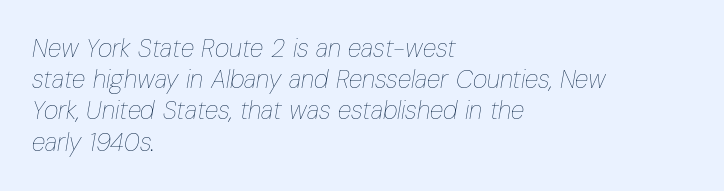
How are the letters spaced? Ordinarily, with no added tracking. The typography opts for an oblique posture over an upright one. Nothing heavy about these letters — not bold at all. Successive baselines arrive at the customary interval. The words here are not underlined. A classic flush-left, rag-right setting is used for this passage.
